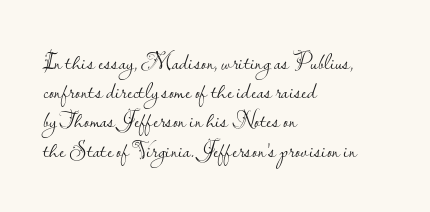
{"bold": "no", "underline": "no", "align": "left", "line_spacing": "normal", "line_spacing_ratio": 1.27, "letter_spacing": "normal", "letter_spacing_em": 0.0, "glyph_px": 23}
